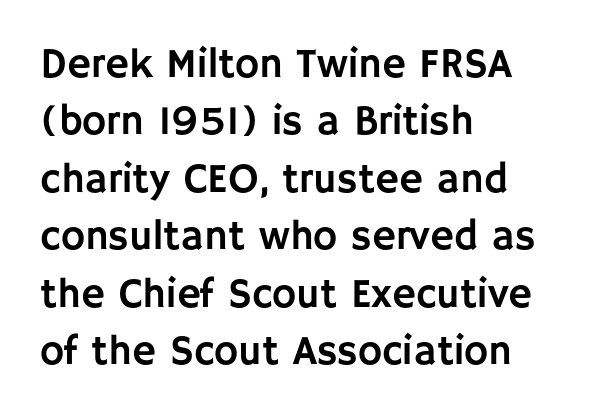
The image shows 41 px sans-serif type, upright; set left-aligned, normal line spacing (1.4x), normal letter spacing, not underlined; low stroke contrast and a large x-height.
